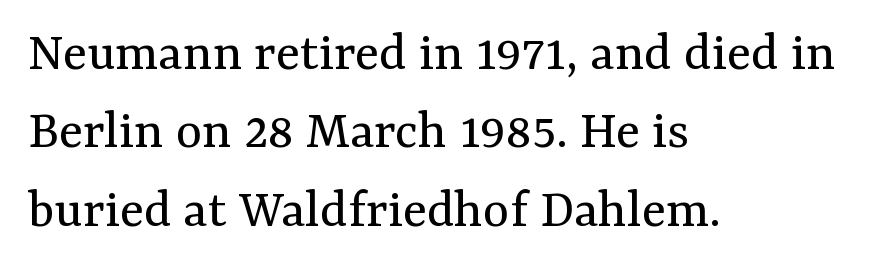
Designer's note — italics off, roman on. Think of a printed novel: that variable character pitch is what you see here. A typesetter would call this zero additional tracking. The letters look calm and open, with moderate or lighter stems. The lines are quadded left.
